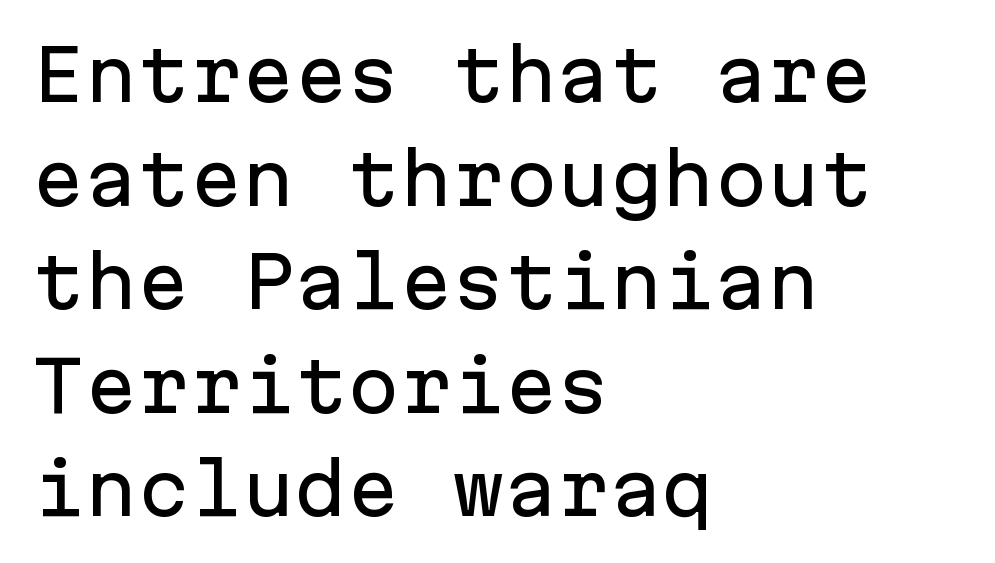
Q: Is the text italic (slanted)? A: No, it is upright.
Q: Is the typeface a serif or a sans-serif typeface? A: Sans-serif.
Q: Is the text underlined? A: No.
Q: How is the paragraph aligned? A: Left-aligned.
Q: Is the spacing between letters normal or unusually wide? A: Normal.
Q: Is the spacing between lines tight, normal or loose? A: Normal.
Q: Width (condensed, normal, or wide)? A: Normal.
Q: Stroke contrast? A: Low.
Q: x-height? A: Medium.
Q: Monospaced? A: Yes.
